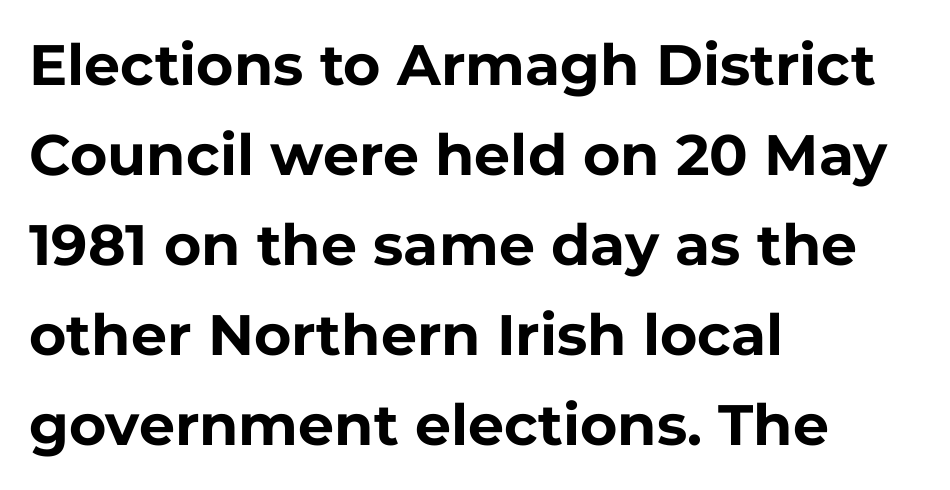
{"serif": "no", "italic": "no", "bold": "yes", "weight": "bold", "width": "normal", "stroke_contrast": "low", "x_height": "medium", "monospaced": "no", "underline": "no", "align": "left", "line_spacing": "normal", "line_spacing_ratio": 1.58, "letter_spacing": "normal", "letter_spacing_em": 0.0, "glyph_px": 57}
